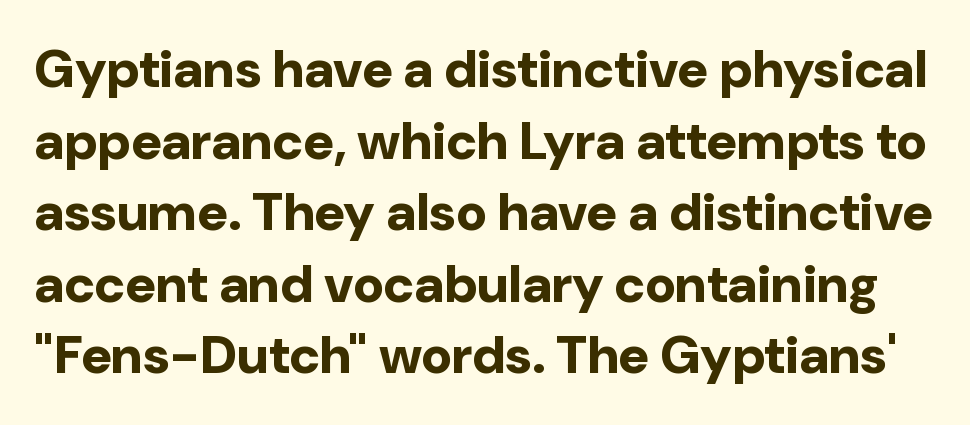
{"serif": "no", "italic": "no", "bold": "yes", "weight": "bold", "width": "normal", "stroke_contrast": "low", "x_height": "medium", "monospaced": "no", "underline": "no", "line_spacing": "normal", "line_spacing_ratio": 1.35, "letter_spacing": "normal", "letter_spacing_em": 0.0, "glyph_px": 53}
